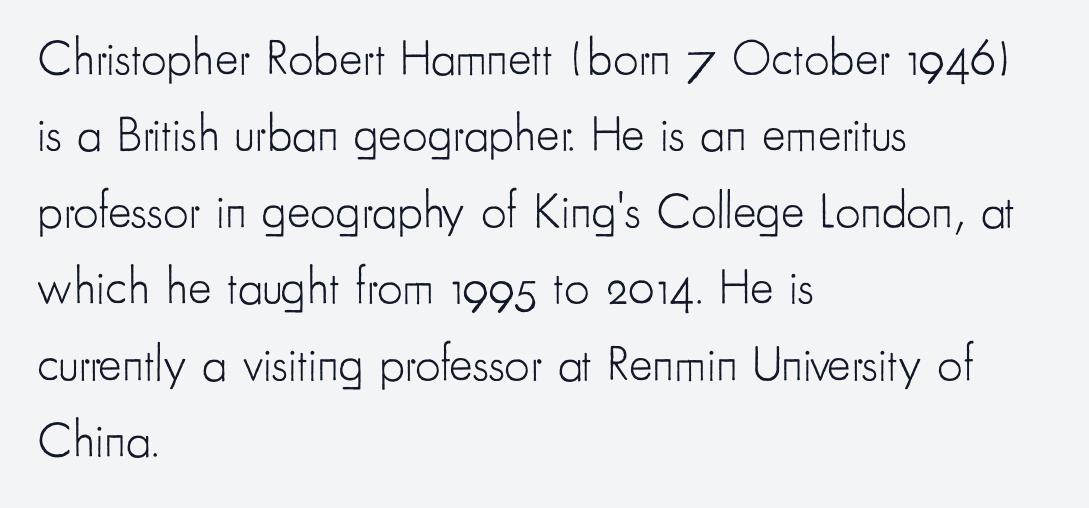
The image shows 50 px light, condensed sans-serif type, upright; set left-aligned, normal line spacing (1.53x), normal letter spacing, not underlined; low stroke contrast and a small x-height.
